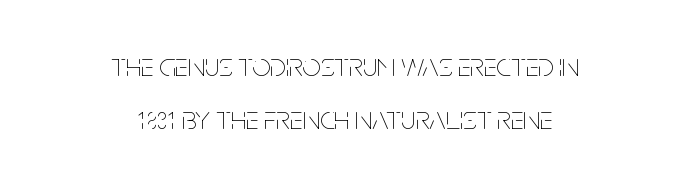
Q: Is the text bold? A: No.
Q: Is the text italic (slanted)? A: No, it is upright.
Q: Is the text underlined? A: No.
Q: How is the paragraph aligned? A: Centered.
Q: Is the spacing between letters normal or unusually wide? A: Normal.
Q: Is the spacing between lines tight, normal or loose? A: Normal.
Q: Width (condensed, normal, or wide)? A: Condensed.
Q: Stroke contrast? A: Low.
Q: x-height? A: Large.
Q: Monospaced? A: No.
